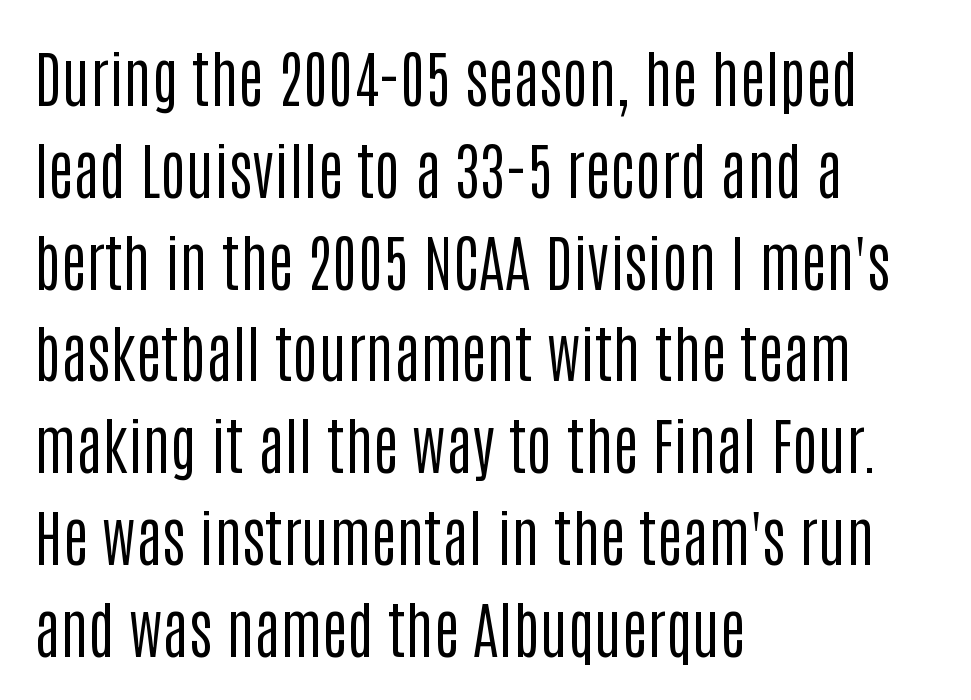
The image shows 62 px regular-weight, condensed sans-serif type, upright; set left-aligned, normal line spacing (1.48x), normal letter spacing, not underlined; low stroke contrast and a large x-height.
